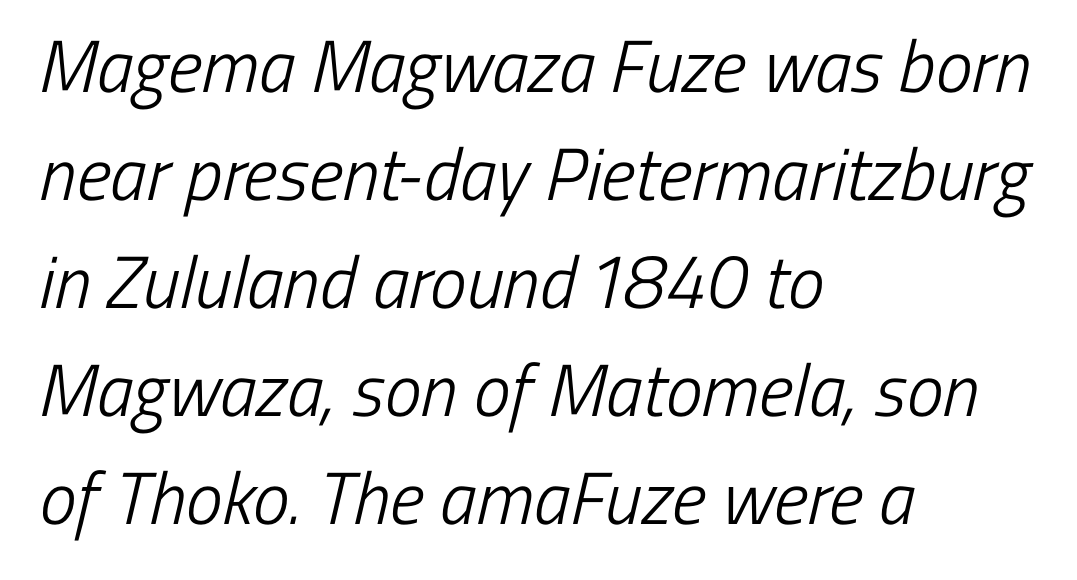
Layout note: lines flush left. The passage shown is not underscored anywhere. The passage shown stacks its lines at a standard gap. Inter-character spacing is left at the font's built-in metrics. Weight class: somewhere from thin through regular. Grotesque or geometric, the face here clearly has no serifs.
